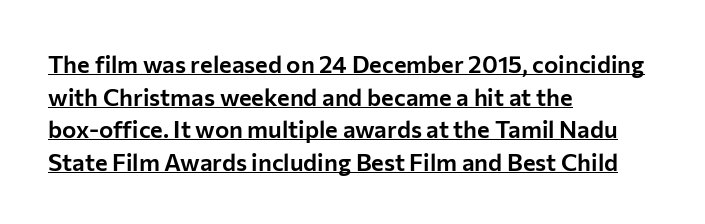
Q: Is the text italic (slanted)? A: No, it is upright.
Q: Is the text underlined? A: Yes.
Q: How is the paragraph aligned? A: Left-aligned.
Q: Is the spacing between letters normal or unusually wide? A: Normal.
Q: Is the spacing between lines tight, normal or loose? A: Normal.
